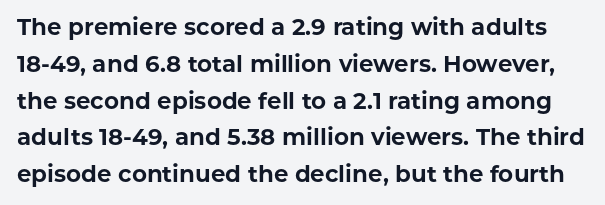
The image shows 23 px bold type, upright; set normal line spacing (1.6x), normal letter spacing, not underlined.
